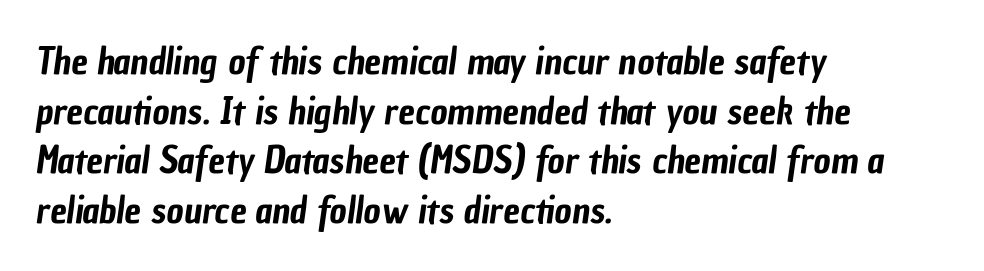
The image shows 37 px condensed sans-serif type; set left-aligned, normal line spacing (1.34x), normal letter spacing, not underlined; low stroke contrast and a medium x-height.
